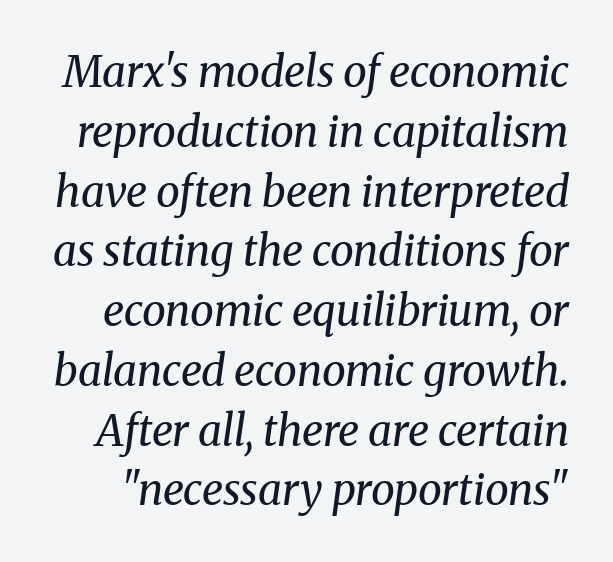
Weight: not bold — regular or lighter. The type is set solid horizontally, with unmodified tracking. A typesetter would label this face a serif. The letters advance in unequal steps, a hallmark of proportional type.
